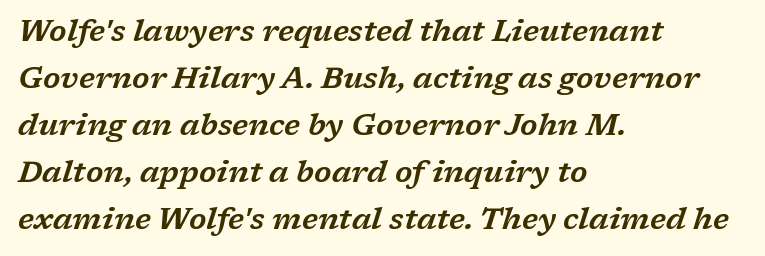
Q: Is the text italic (slanted)? A: Yes, it leans right by about 17 degrees.
Q: Is the typeface a serif or a sans-serif typeface? A: Serif.
Q: Is the text underlined? A: No.
Q: How is the paragraph aligned? A: Left-aligned.
Q: Is the spacing between letters normal or unusually wide? A: Normal.
Q: Is the spacing between lines tight, normal or loose? A: Normal.
Q: Width (condensed, normal, or wide)? A: Wide.
Q: Stroke contrast? A: Low.
Q: x-height? A: Medium.
Q: Monospaced? A: No.
